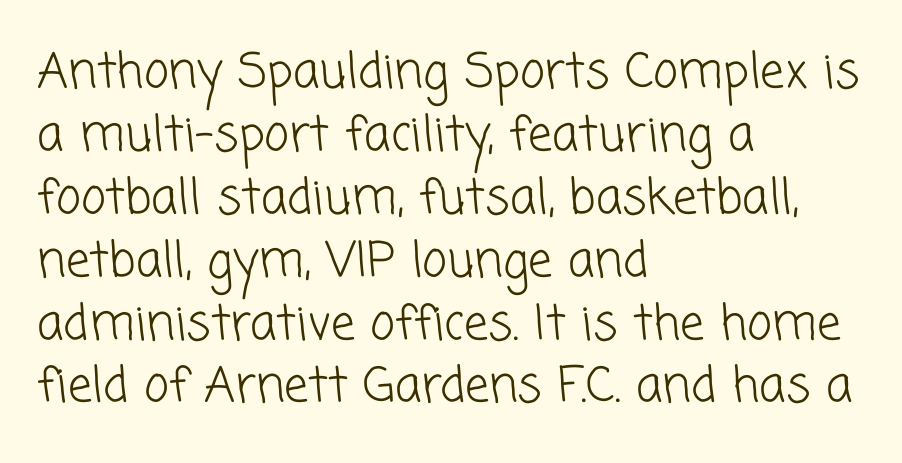
The image shows 48 px light sans-serif type; set left-aligned, normal line spacing (1.31x), normal letter spacing, not underlined; low stroke contrast and a medium x-height.
